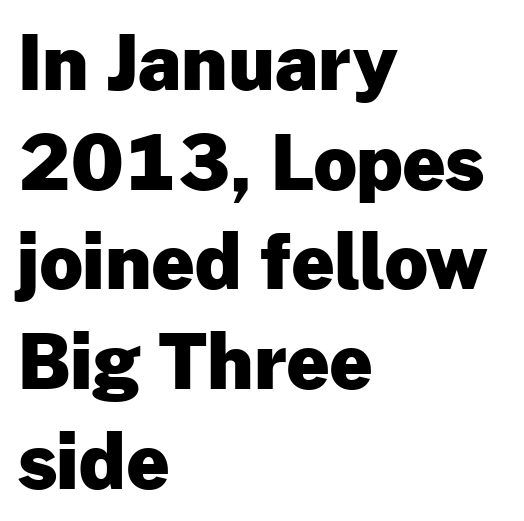
Q: Is the text bold? A: Yes.
Q: Is the text italic (slanted)? A: No, it is upright.
Q: Is the typeface a serif or a sans-serif typeface? A: Sans-serif.
Q: Is the text underlined? A: No.
Q: How is the paragraph aligned? A: Left-aligned.
Q: Is the spacing between letters normal or unusually wide? A: Normal.
Q: Is the spacing between lines tight, normal or loose? A: Normal.
Q: Width (condensed, normal, or wide)? A: Normal.
Q: Stroke contrast? A: Low.
Q: x-height? A: Medium.
Q: Monospaced? A: No.
